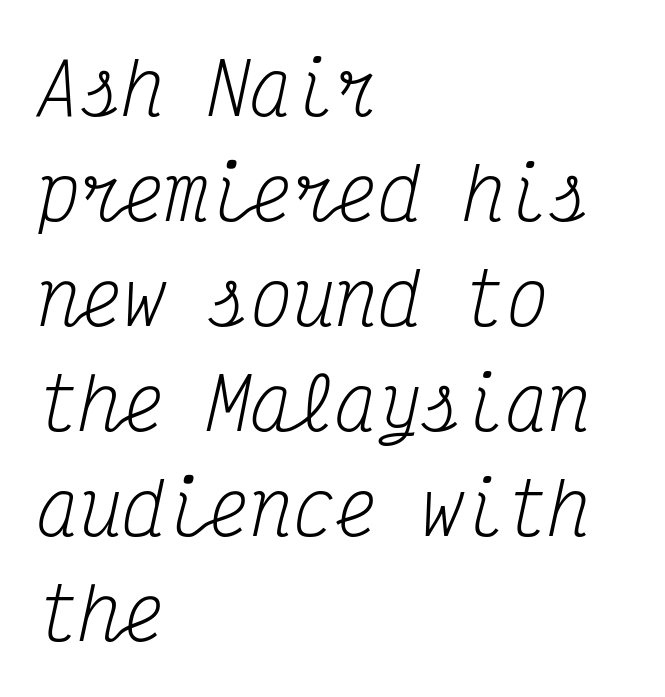
The image shows 71 px regular-weight, condensed serif type, italic (leaning right), monospaced; set left-aligned, normal line spacing (1.48x), normal letter spacing, not underlined; medium stroke contrast and a medium x-height.
